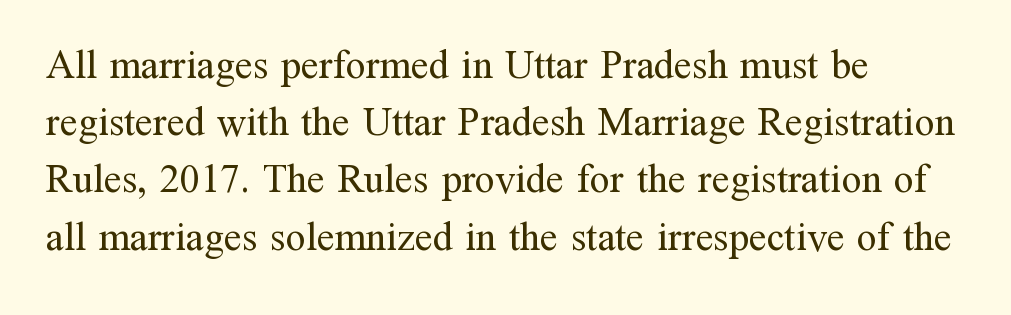
{"serif": "yes", "italic": "no", "bold": "no", "weight": "regular", "width": "normal", "stroke_contrast": "medium", "x_height": "medium", "monospaced": "no", "underline": "no", "align": "left", "line_spacing": "normal", "line_spacing_ratio": 1.43, "letter_spacing": "normal", "letter_spacing_em": 0.0, "glyph_px": 40}
